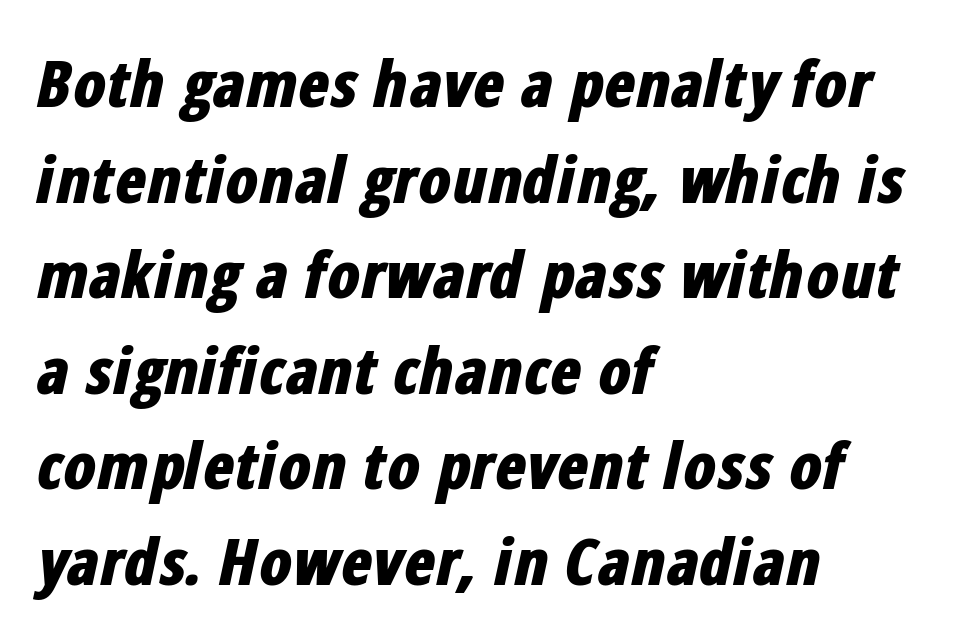
{"italic": "yes", "lean": "right", "slant_degrees": 12, "bold": "yes", "weight": "bold", "width": "condensed", "stroke_contrast": "low", "x_height": "medium", "monospaced": "no", "underline": "no", "align": "left", "line_spacing": "normal", "line_spacing_ratio": 1.47, "letter_spacing": "normal", "letter_spacing_em": 0.0, "glyph_px": 65}
